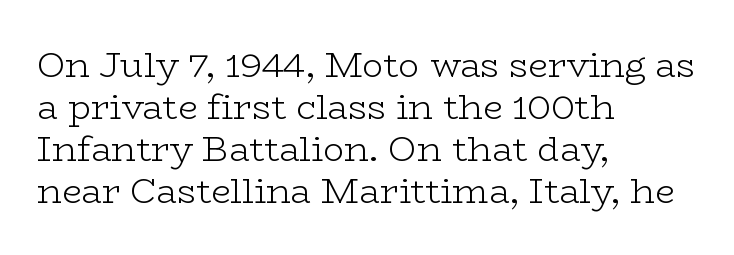
The image shows 35 px light, wide serif type, upright; set left-aligned, line spacing 1.2x, normal letter spacing, not underlined; low stroke contrast and a medium x-height.
